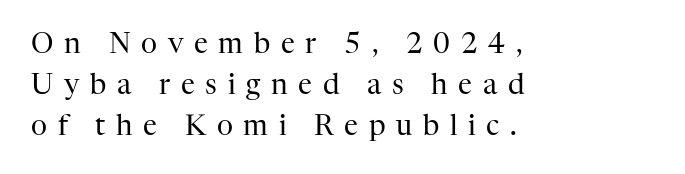
Q: Is the text bold? A: No.
Q: Is the text italic (slanted)? A: No, it is upright.
Q: Is the typeface a serif or a sans-serif typeface? A: Serif.
Q: Is the text underlined? A: No.
Q: How is the paragraph aligned? A: Left-aligned.
Q: Is the spacing between letters normal or unusually wide? A: Unusually wide.
Q: Is the spacing between lines tight, normal or loose? A: Normal.
Q: Width (condensed, normal, or wide)? A: Normal.
Q: Stroke contrast? A: High.
Q: x-height? A: Medium.
Q: Monospaced? A: No.
